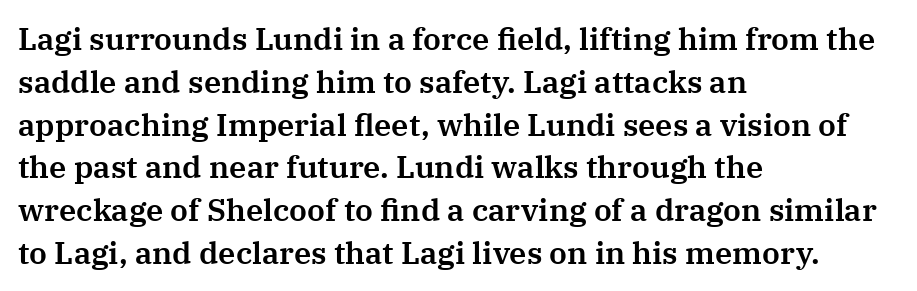
Q: Is the text italic (slanted)? A: No, it is upright.
Q: Is the typeface a serif or a sans-serif typeface? A: Serif.
Q: Is the text underlined? A: No.
Q: How is the paragraph aligned? A: Left-aligned.
Q: Is the spacing between letters normal or unusually wide? A: Normal.
Q: Is the spacing between lines tight, normal or loose? A: Normal.
Q: Width (condensed, normal, or wide)? A: Normal.
Q: Stroke contrast? A: Medium.
Q: x-height? A: Medium.
Q: Monospaced? A: No.
